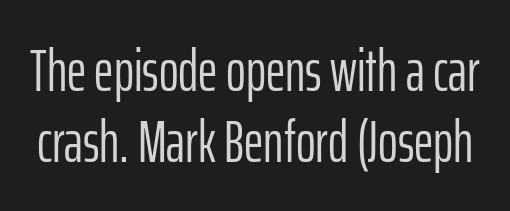
Q: Is the text bold? A: No.
Q: Is the text italic (slanted)? A: No, it is upright.
Q: Is the typeface a serif or a sans-serif typeface? A: Sans-serif.
Q: Is the text underlined? A: No.
Q: Is the spacing between letters normal or unusually wide? A: Normal.
Q: Width (condensed, normal, or wide)? A: Condensed.
Q: Stroke contrast? A: Low.
Q: x-height? A: Medium.
Q: Monospaced? A: No.
